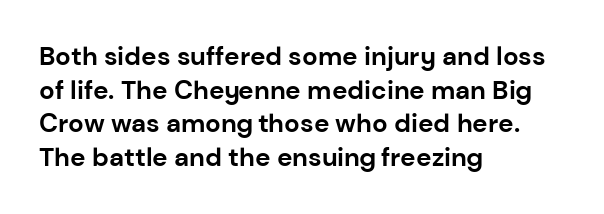
Q: Is the text bold? A: Yes.
Q: Is the text italic (slanted)? A: No, it is upright.
Q: Is the text underlined? A: No.
Q: How is the paragraph aligned? A: Left-aligned.
Q: Is the spacing between letters normal or unusually wide? A: Normal.
Q: Is the spacing between lines tight, normal or loose? A: Normal.
